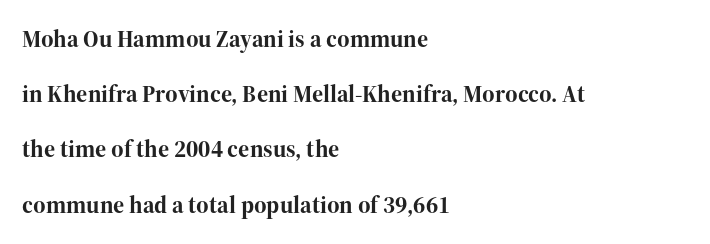
{"italic": "no", "bold": "yes", "underline": "no", "align": "left", "line_spacing": "loose", "line_spacing_ratio": 2.3, "letter_spacing": "normal", "letter_spacing_em": 0.0, "glyph_px": 24}
